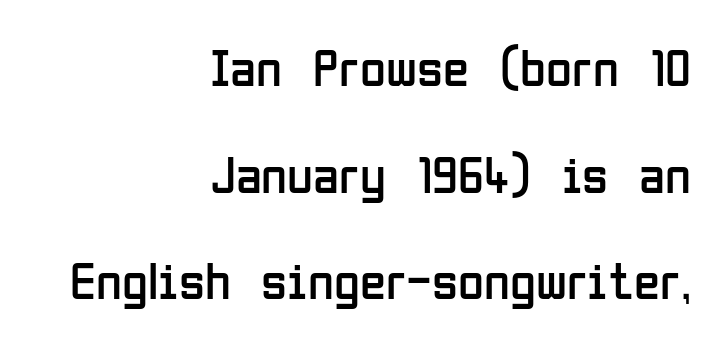
How would I describe the line gaps? Wide and relaxed. Letterform terminals end flat and unadorned throughout the passage. The horizontal fit of the characters is conventional and even. The lettering holds an erect, upright posture throughout. The passage shown is not bold in any degree. Is this a fixed-width face? No — the glyphs have proportional, varying widths.
